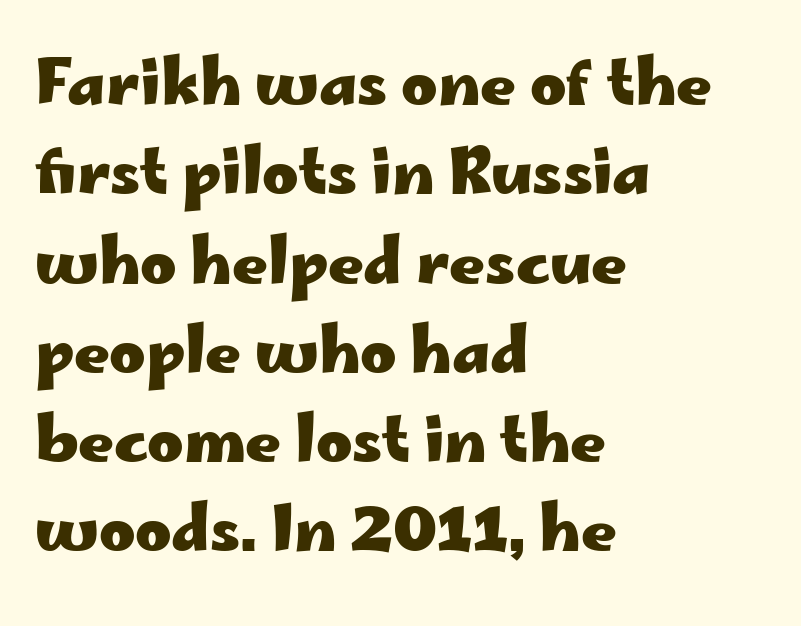
Thick stems and heavy bowls — unmistakably bold. Honestly, there is no underline to notice here at all. Compared with a centered layout, this one pins lines to the left instead. Normally led — the rows are evenly, conventionally spaced. Every stem runs plumb, perpendicular to the baseline.
